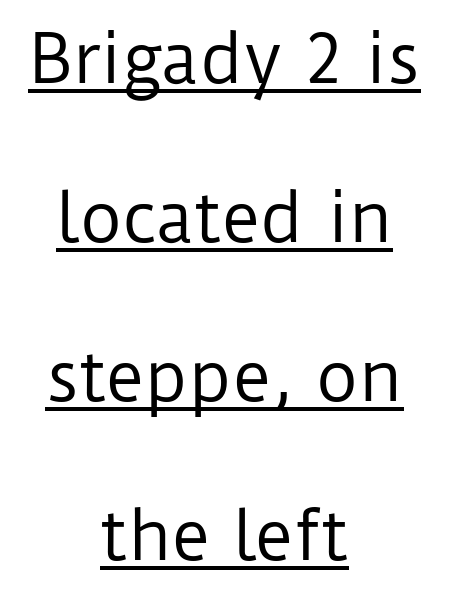
Q: Is the text bold? A: No.
Q: Is the text italic (slanted)? A: No, it is upright.
Q: Is the typeface a serif or a sans-serif typeface? A: Sans-serif.
Q: Is the text underlined? A: Yes.
Q: How is the paragraph aligned? A: Centered.
Q: Is the spacing between letters normal or unusually wide? A: Normal.
Q: Is the spacing between lines tight, normal or loose? A: Loose.
Q: Width (condensed, normal, or wide)? A: Normal.
Q: Stroke contrast? A: Low.
Q: x-height? A: Medium.
Q: Monospaced? A: No.
